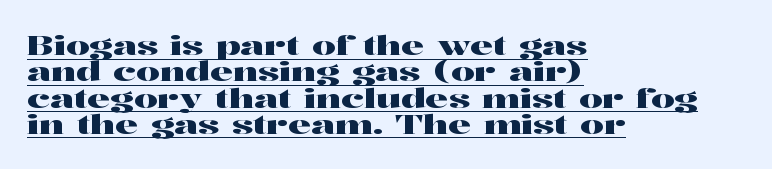
{"italic": "no", "underline": "yes", "align": "left", "line_spacing": "tight", "line_spacing_ratio": 1.01, "letter_spacing": "normal", "letter_spacing_em": 0.0, "glyph_px": 26}
